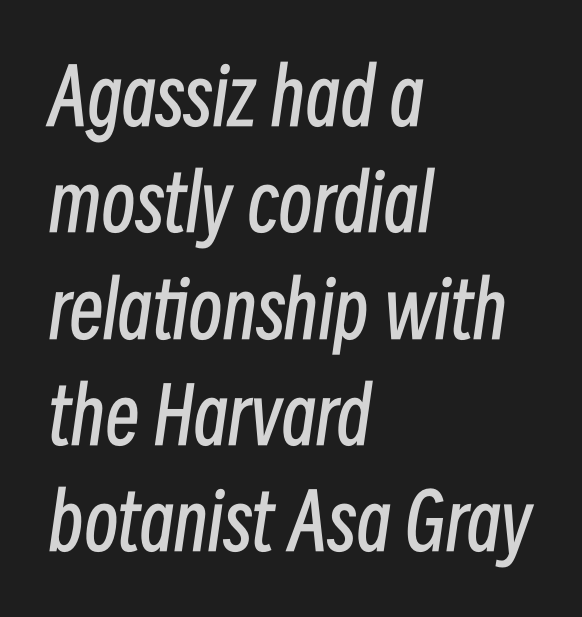
The image shows 77 px regular-weight, condensed type, italic (leaning right); set left-aligned, normal line spacing (1.38x), normal letter spacing, not underlined; low stroke contrast and a medium x-height.
